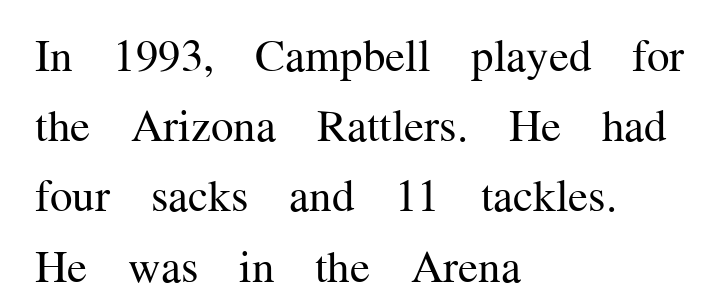
Quick note: underline off. This sample is left-justified, so line endings fall wherever the words run out. There is no visible air inserted between adjacent glyphs. This rendering employs a face with finishing strokes, i.e., a serif. Caption: face not bold, strokes unweighted.
